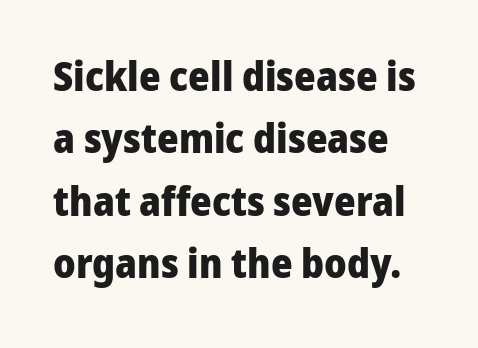
{"serif": "no", "italic": "no", "bold": "yes", "weight": "heavy", "width": "normal", "stroke_contrast": "low", "x_height": "medium", "monospaced": "no", "underline": "no", "line_spacing": "normal", "line_spacing_ratio": 1.52, "letter_spacing": "normal", "letter_spacing_em": 0.0, "glyph_px": 41}
